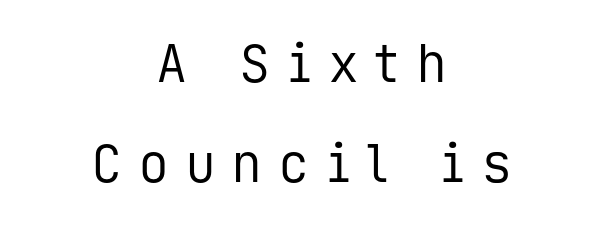
{"serif": "no", "italic": "no", "bold": "no", "weight": "regular", "width": "normal", "stroke_contrast": "low", "x_height": "medium", "monospaced": "yes", "underline": "no", "align": "center", "line_spacing": "loose", "line_spacing_ratio": 1.92, "letter_spacing": "wide", "letter_spacing_em": 0.3, "glyph_px": 52}
